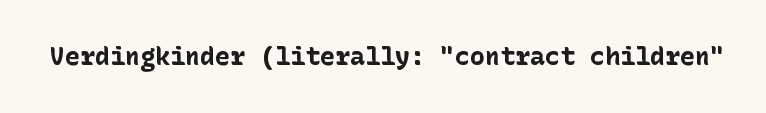
Q: Is the text bold? A: Yes.
Q: Is the text italic (slanted)? A: No, it is upright.
Q: Is the text underlined? A: No.
Q: Is the spacing between letters normal or unusually wide? A: Normal.
